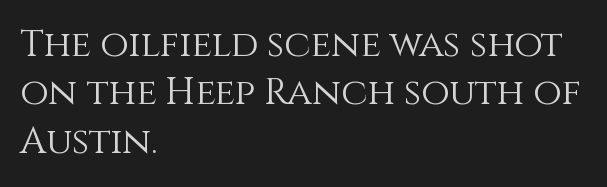
Q: Is the text bold? A: No.
Q: Is the text italic (slanted)? A: No, it is upright.
Q: Is the text underlined? A: No.
Q: How is the paragraph aligned? A: Left-aligned.
Q: Is the spacing between letters normal or unusually wide? A: Normal.
Q: Is the spacing between lines tight, normal or loose? A: Normal.
Q: Width (condensed, normal, or wide)? A: Normal.
Q: x-height? A: Large.
Q: Monospaced? A: No.
